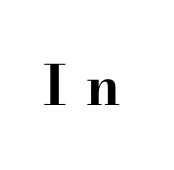
{"serif": "yes", "italic": "no", "bold": "yes", "weight": "bold", "width": "wide", "stroke_contrast": "high", "x_height": "small", "monospaced": "no", "underline": "no", "letter_spacing": "wide", "letter_spacing_em": 0.36, "glyph_px": 55}
